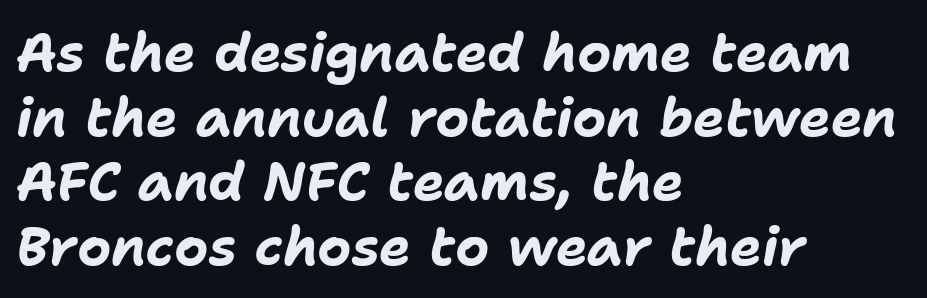
{"italic": "yes", "lean": "right", "slant_degrees": 11, "bold": "yes", "weight": "bold", "width": "normal", "stroke_contrast": "low", "x_height": "medium", "monospaced": "no", "underline": "no", "align": "left", "line_spacing_ratio": 1.22, "letter_spacing": "normal", "letter_spacing_em": 0.0, "glyph_px": 53}
